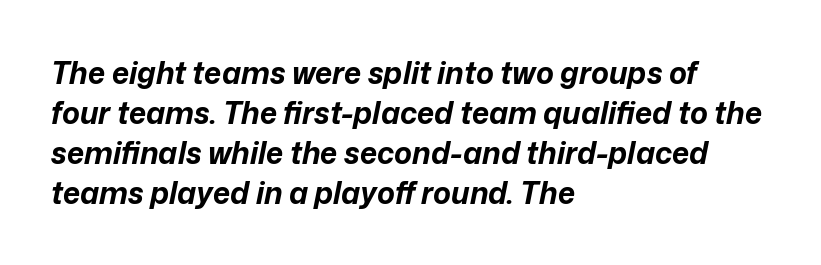
{"italic": "yes", "lean": "right", "slant_degrees": 12, "bold": "yes", "weight": "bold", "width": "normal", "stroke_contrast": "low", "x_height": "medium", "monospaced": "no", "underline": "no", "align": "left", "line_spacing": "normal", "line_spacing_ratio": 1.33, "letter_spacing": "normal", "letter_spacing_em": 0.0, "glyph_px": 30}
